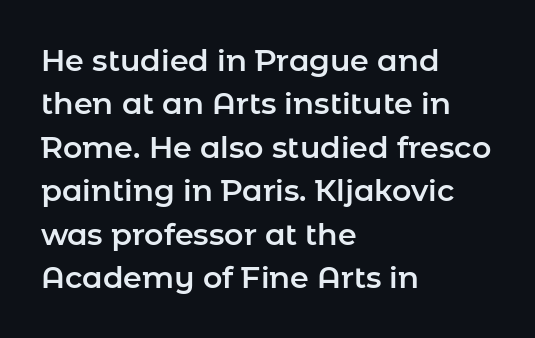
The image shows 30 px sans-serif type, upright; set left-aligned, normal line spacing (1.45x), normal letter spacing, not underlined; low stroke contrast and a medium x-height.
